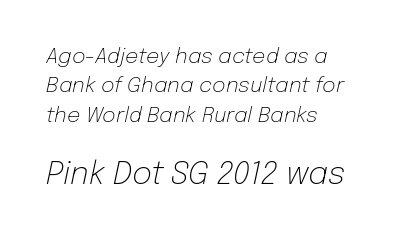
The image shows 31 px light type, italic (leaning right); set left-aligned, normal line spacing (1.4x), normal letter spacing, not underlined; the second (bottom) block is 1.48x larger; low stroke contrast and a medium x-height.
